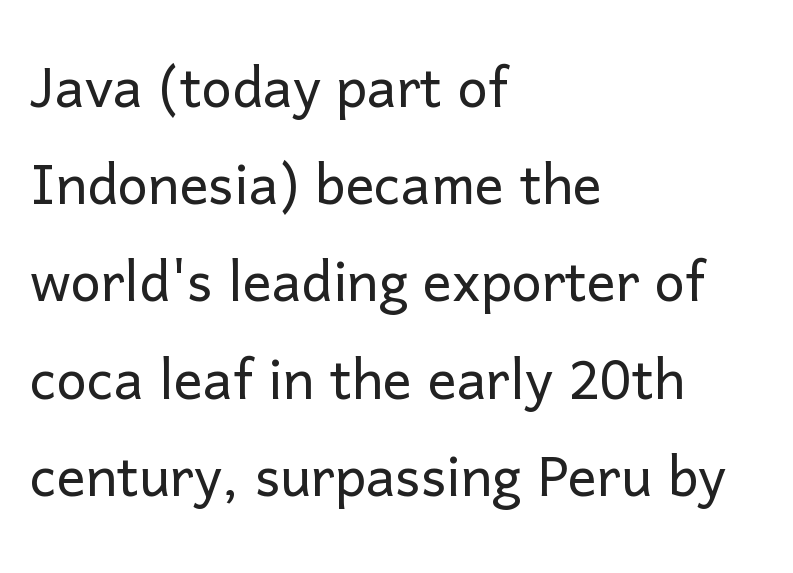
Q: Is the text bold? A: No.
Q: Is the text italic (slanted)? A: No, it is upright.
Q: Is the typeface a serif or a sans-serif typeface? A: Sans-serif.
Q: Is the text underlined? A: No.
Q: How is the paragraph aligned? A: Left-aligned.
Q: Is the spacing between letters normal or unusually wide? A: Normal.
Q: Is the spacing between lines tight, normal or loose? A: Normal.
Q: Width (condensed, normal, or wide)? A: Normal.
Q: Stroke contrast? A: Low.
Q: x-height? A: Medium.
Q: Monospaced? A: No.
